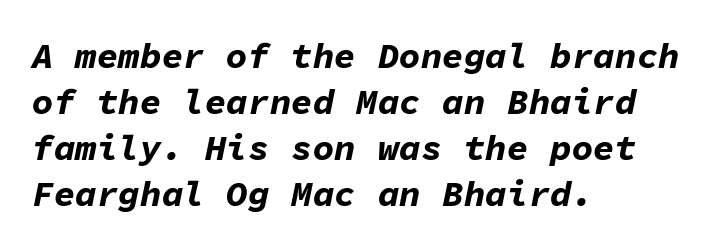
{"italic": "yes", "lean": "right", "slant_degrees": 11, "bold": "yes", "weight": "bold", "width": "normal", "stroke_contrast": "low", "x_height": "medium", "monospaced": "yes", "underline": "no", "align": "left", "line_spacing": "normal", "line_spacing_ratio": 1.28, "letter_spacing": "normal", "letter_spacing_em": 0.0, "glyph_px": 36}
